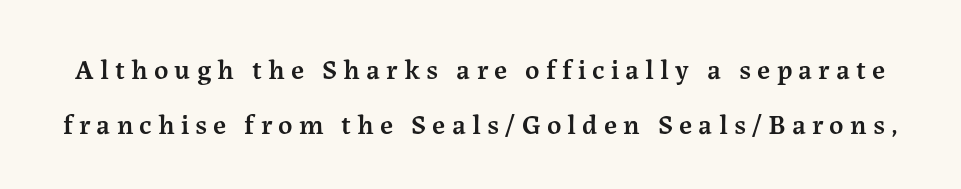
Q: Is the text bold? A: Semi-bold.
Q: Is the text italic (slanted)? A: No, it is upright.
Q: Is the typeface a serif or a sans-serif typeface? A: Serif.
Q: Is the text underlined? A: No.
Q: Is the spacing between letters normal or unusually wide? A: Unusually wide.
Q: Is the spacing between lines tight, normal or loose? A: Loose.
Q: Width (condensed, normal, or wide)? A: Normal.
Q: Stroke contrast? A: Medium.
Q: x-height? A: Medium.
Q: Monospaced? A: No.
